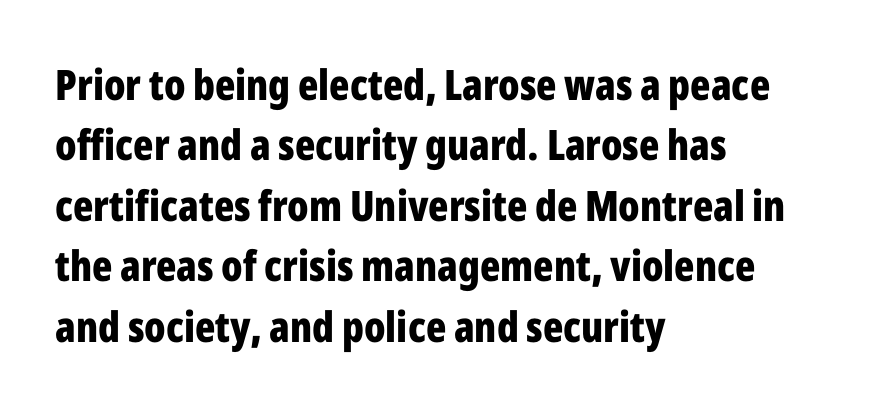
The image shows 42 px bold, condensed sans-serif type, upright; set left-aligned, normal line spacing (1.44x), normal letter spacing, not underlined; low stroke contrast and a medium x-height.
